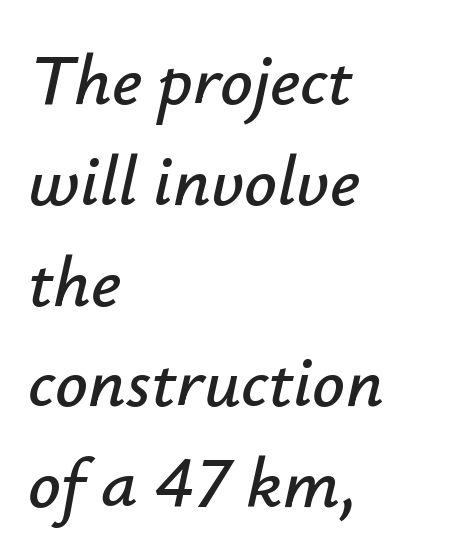
The image shows 72 px text type, italic (leaning right); set left-aligned, normal line spacing (1.4x), normal letter spacing, not underlined; low stroke contrast and a small x-height.
